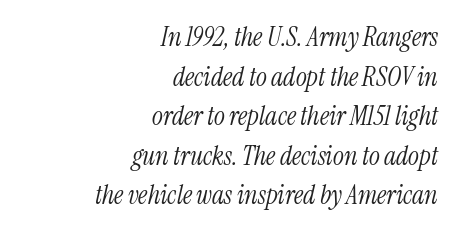
Is the letter spacing exaggerated? No — it looks like the ordinary default. Weight: in the light-to-regular range. The ragged edge is on the left, which tells us the setting is flush right. Summary of vertical rhythm: regular, with standard interline spacing. Posture: slanted.
